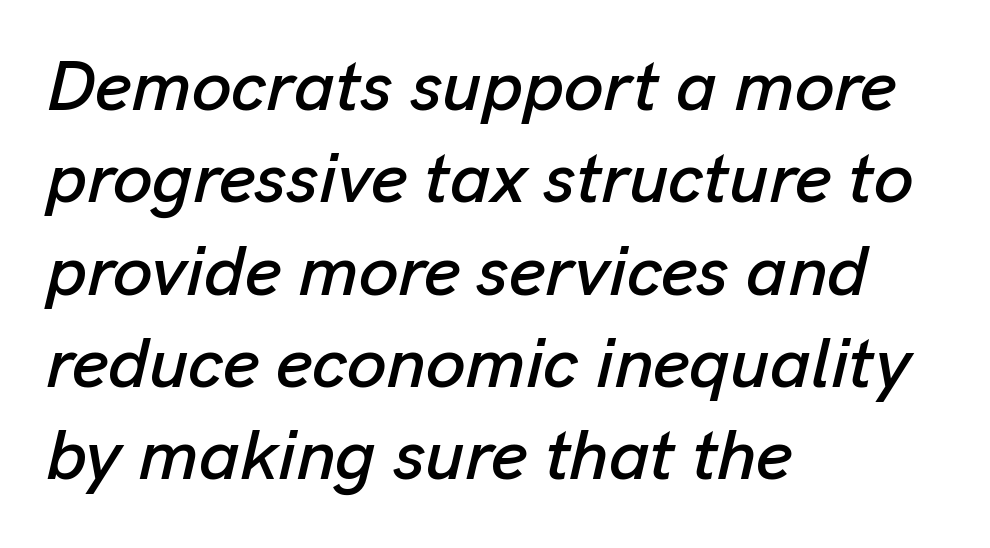
The image shows 71 px text type, italic (leaning right); set left-aligned, normal line spacing (1.3x), normal letter spacing, not underlined; low stroke contrast and a medium x-height.
